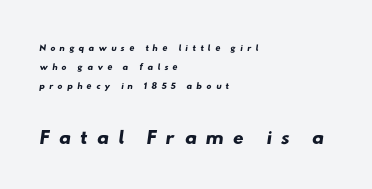
{"serif": "no", "width": "wide", "stroke_contrast": "low", "x_height": "small", "monospaced": "no", "underline": "no", "align": "left", "line_spacing": "normal", "line_spacing_ratio": 1.35, "letter_spacing": "wide", "letter_spacing_em": 0.29, "larger_block": "second", "size_ratio": 2.14, "glyph_px": 30}
